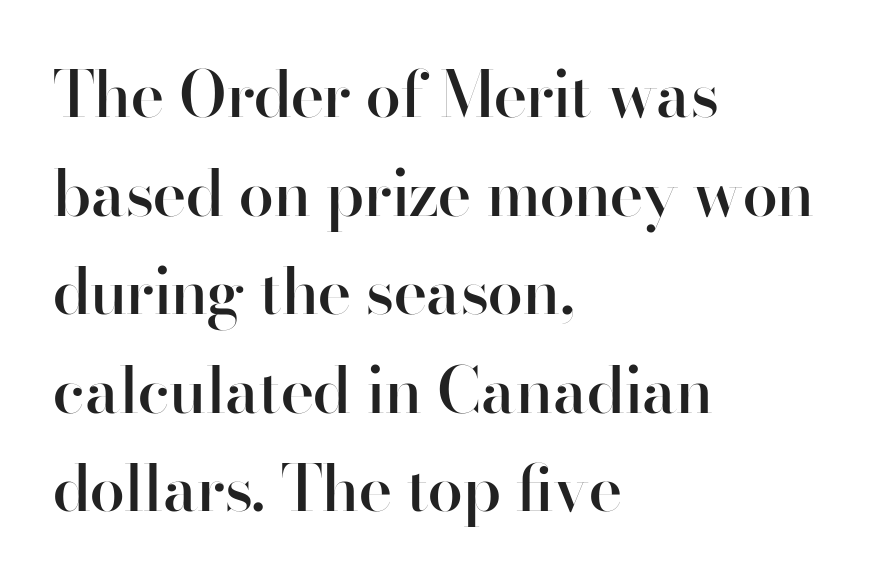
The image shows 64 px semibold sans-serif type, upright; set left-aligned, normal line spacing (1.54x), normal letter spacing, not underlined; high stroke contrast and a small x-height.
